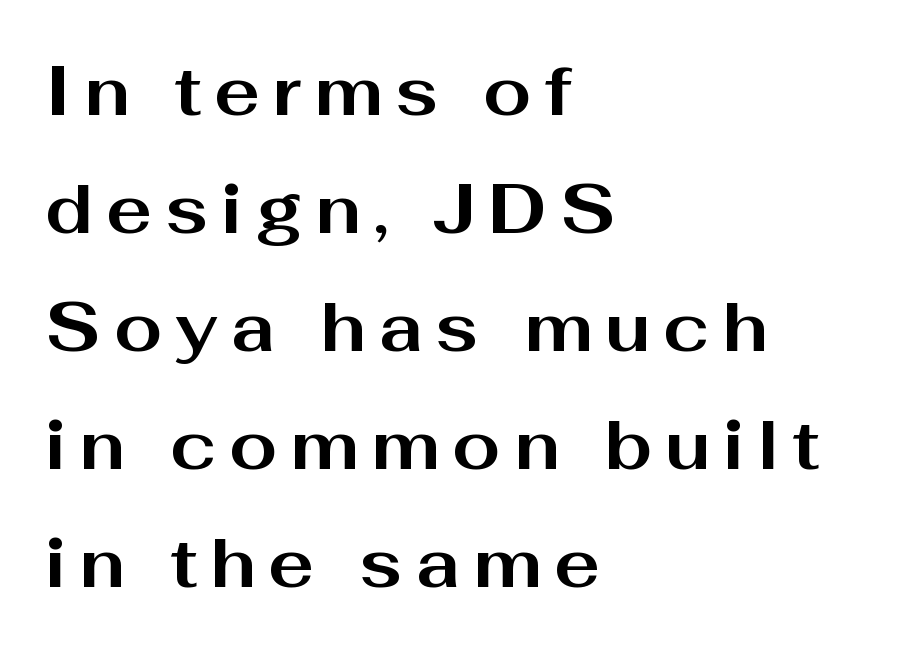
{"serif": "no", "italic": "no", "bold": "yes", "weight": "bold", "width": "wide", "stroke_contrast": "medium", "x_height": "medium", "monospaced": "no", "underline": "no", "align": "left", "line_spacing_ratio": 1.71, "glyph_px": 69}
